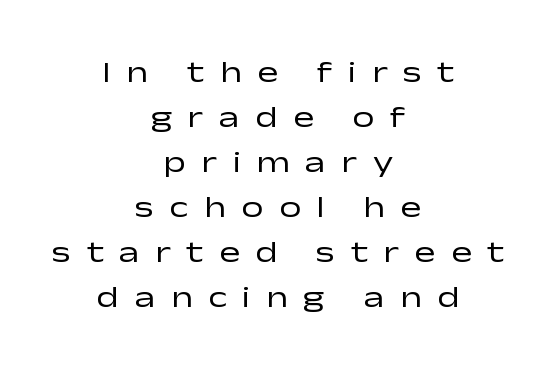
Q: Is the text bold? A: No.
Q: Is the text italic (slanted)? A: No, it is upright.
Q: Is the typeface a serif or a sans-serif typeface? A: Sans-serif.
Q: Is the text underlined? A: No.
Q: How is the paragraph aligned? A: Centered.
Q: Is the spacing between letters normal or unusually wide? A: Unusually wide.
Q: Is the spacing between lines tight, normal or loose? A: Normal.
Q: Width (condensed, normal, or wide)? A: Wide.
Q: Stroke contrast? A: Low.
Q: x-height? A: Medium.
Q: Monospaced? A: No.
